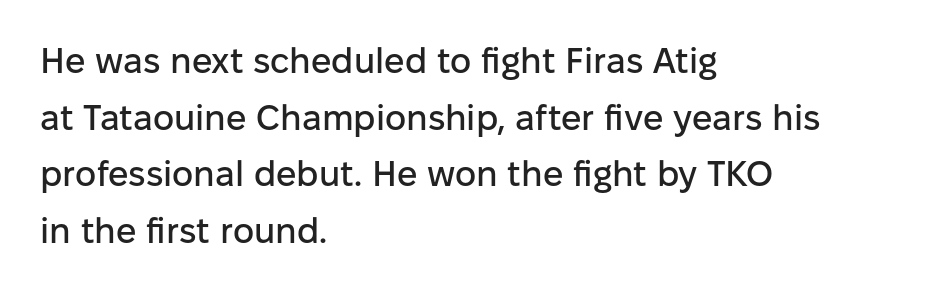
{"serif": "no", "italic": "no", "width": "normal", "stroke_contrast": "low", "x_height": "medium", "monospaced": "no", "underline": "no", "align": "left", "line_spacing": "normal", "line_spacing_ratio": 1.57, "letter_spacing": "normal", "letter_spacing_em": 0.0, "glyph_px": 36}
